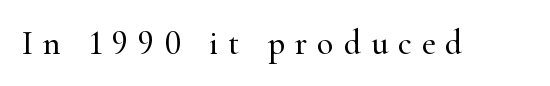
Underline: absent. Small tapered or slab feet sit at the stroke ends, so this counts as serif. Substantial extra tracking has been applied to these lines. You could not count columns in this text — the font is proportionally spaced. Italic: no, the glyphs are upright roman.
